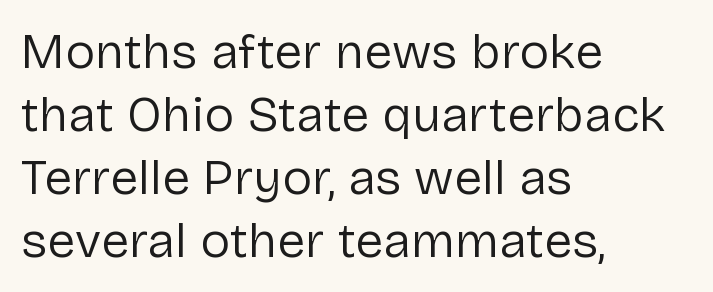
The image shows 50 px regular-weight sans-serif type, upright; set left-aligned, normal line spacing (1.26x), normal letter spacing, not underlined; low stroke contrast and a medium x-height.
